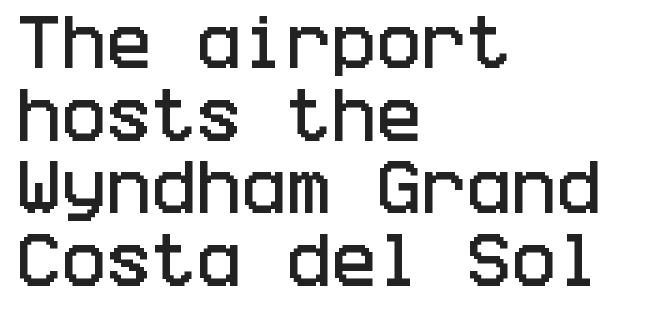
The image shows 60 px condensed sans-serif type, upright; set left-aligned, line spacing 1.21x, normal letter spacing, not underlined; low stroke contrast and a large x-height.
